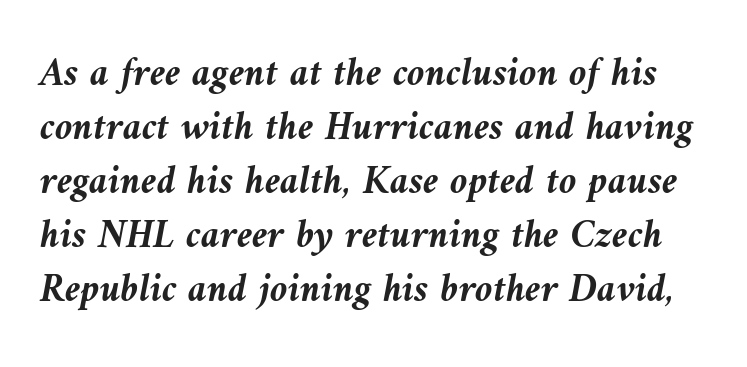
The image shows 40 px semibold type, italic (leaning left); set normal line spacing (1.35x), normal letter spacing, not underlined; medium stroke contrast and a medium x-height.
